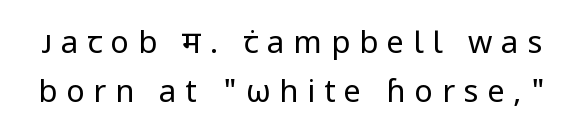
{"serif": "no", "italic": "no", "bold": "no", "weight": "regular", "width": "normal", "stroke_contrast": "low", "x_height": "medium", "monospaced": "no", "underline": "no", "line_spacing": "normal", "line_spacing_ratio": 1.59, "letter_spacing": "wide", "letter_spacing_em": 0.28, "glyph_px": 31}
